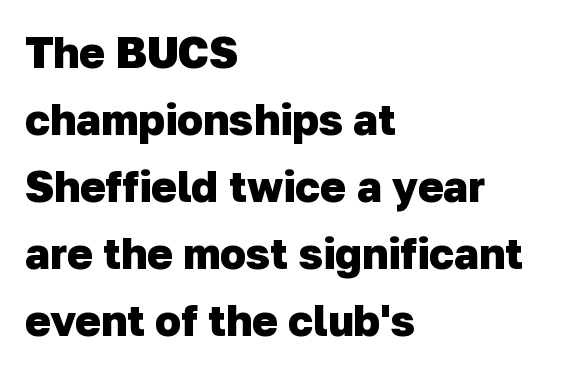
The image shows 43 px heavy sans-serif type; set left-aligned, normal line spacing (1.56x), normal letter spacing, not underlined; low stroke contrast and a medium x-height.
